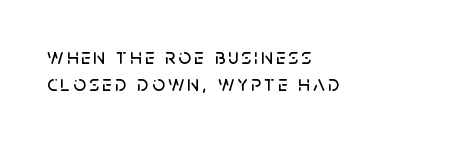
Q: Is the text italic (slanted)? A: No, it is upright.
Q: Is the text underlined? A: No.
Q: How is the paragraph aligned? A: Left-aligned.
Q: Is the spacing between lines tight, normal or loose? A: Normal.
